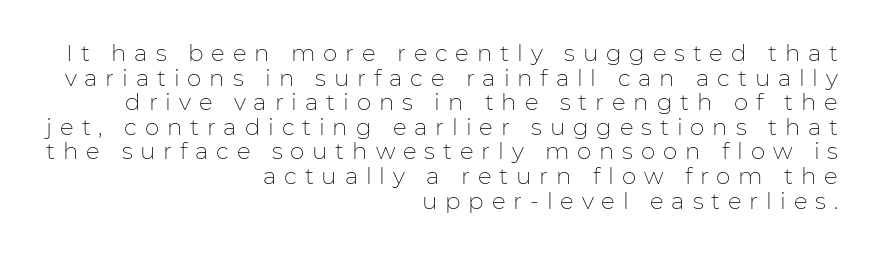
The image shows 23 px text type, upright; set right-aligned, tight line spacing (1.07x), unusually wide letter spacing (+0.34 em), not underlined.
